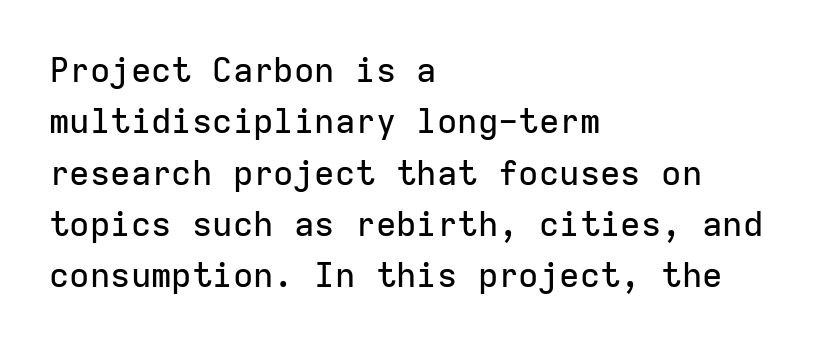
Q: Is the text italic (slanted)? A: No, it is upright.
Q: Is the typeface a serif or a sans-serif typeface? A: Sans-serif.
Q: Is the text underlined? A: No.
Q: How is the paragraph aligned? A: Left-aligned.
Q: Is the spacing between letters normal or unusually wide? A: Normal.
Q: Is the spacing between lines tight, normal or loose? A: Normal.
Q: Width (condensed, normal, or wide)? A: Normal.
Q: Stroke contrast? A: Low.
Q: x-height? A: Medium.
Q: Monospaced? A: Yes.
